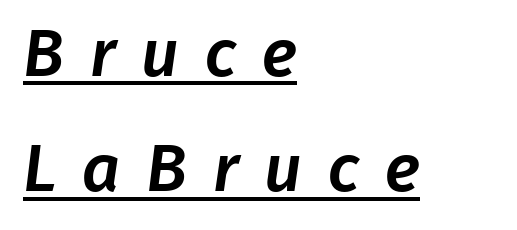
A typesetter would call this proportional, since set widths differ per character. The setting favours the left margin, as ordinary paragraphs usually do. The passage shown is underscored from start to finish. Letterform terminals end flat and unadorned throughout the passage. You could only call the tracking loose — the letters float apart.
